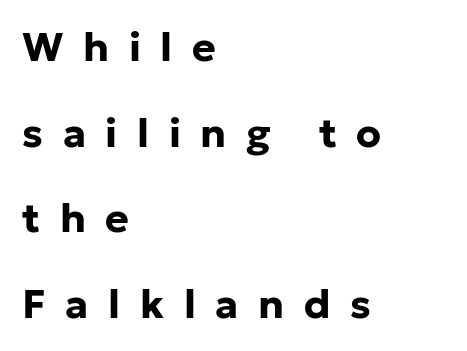
{"serif": "no", "italic": "no", "bold": "yes", "weight": "bold", "width": "normal", "stroke_contrast": "low", "x_height": "medium", "monospaced": "no", "underline": "no", "align": "left", "line_spacing": "loose", "line_spacing_ratio": 2.14, "letter_spacing": "wide", "letter_spacing_em": 0.49, "glyph_px": 40}
